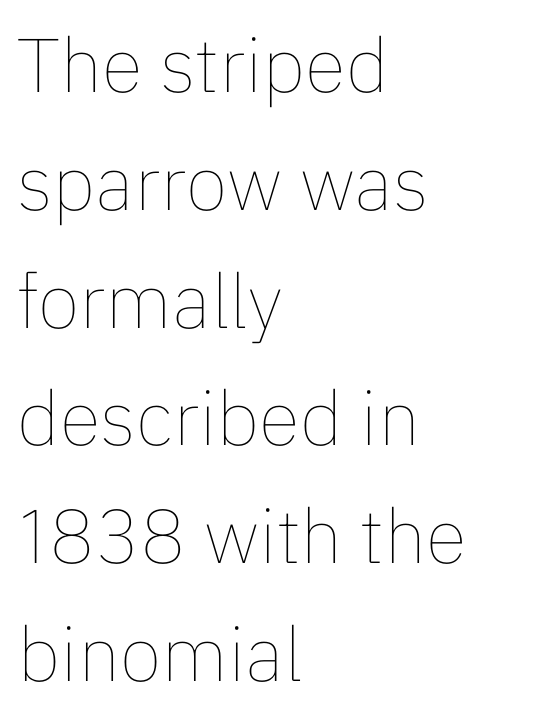
Q: Is the text bold? A: No.
Q: Is the text italic (slanted)? A: No, it is upright.
Q: Is the text underlined? A: No.
Q: How is the paragraph aligned? A: Left-aligned.
Q: Is the spacing between letters normal or unusually wide? A: Normal.
Q: Is the spacing between lines tight, normal or loose? A: Normal.
Q: Width (condensed, normal, or wide)? A: Normal.
Q: Stroke contrast? A: Low.
Q: x-height? A: Medium.
Q: Monospaced? A: No.
